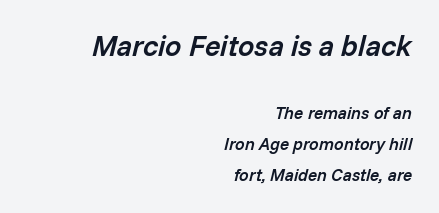
The words here are not underlined. The passage shown has conventional tracking throughout. A somewhat darkened texture: the type is semibold rather than bold. Alignment: flush right. The first block has been scaled up relative to the second. You could not count columns in this text — the font is proportionally spaced.
